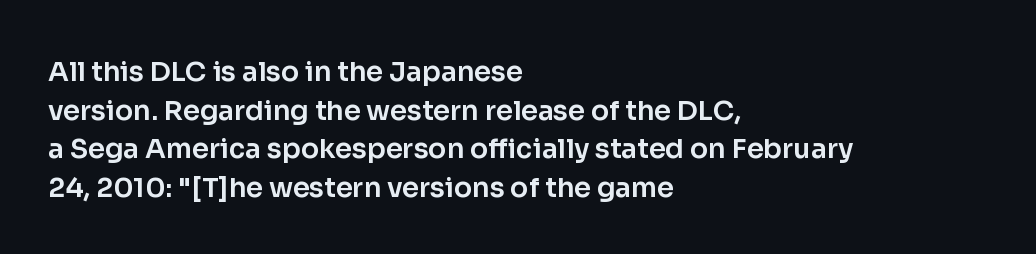
Tracking value appears to be zero — textbook default spacing. The font's upright variant was chosen for this text. Alignment: flush left. Rows of type keep a routine distance in the vertical direction. This rendering features lettering with no underline.
